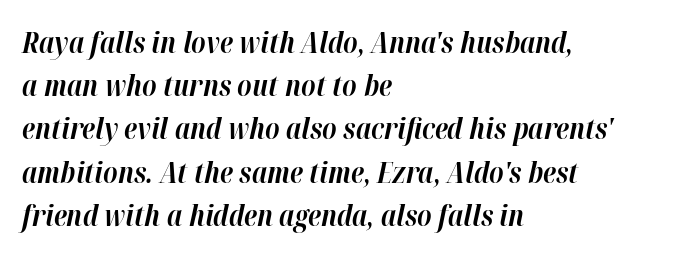
{"italic": "yes", "lean": "right", "slant_degrees": 12, "bold": "yes", "weight": "bold", "width": "normal", "stroke_contrast": "high", "x_height": "medium", "monospaced": "no", "underline": "no", "align": "left", "line_spacing": "normal", "line_spacing_ratio": 1.49, "letter_spacing": "normal", "letter_spacing_em": 0.0, "glyph_px": 29}
